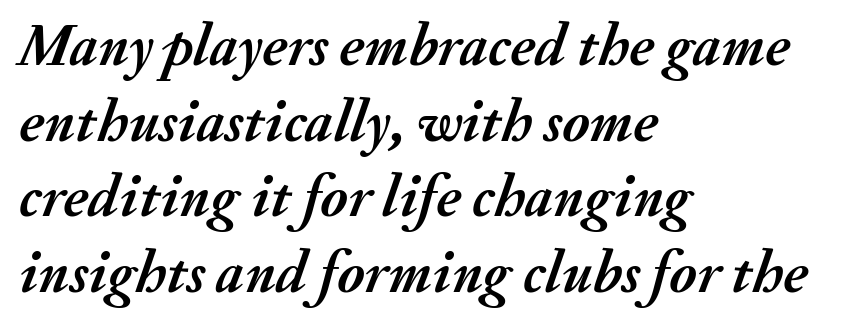
The image shows 60 px semibold type, italic (leaning right); set left-aligned, normal line spacing (1.26x), normal letter spacing, not underlined; medium stroke contrast and a small x-height.
